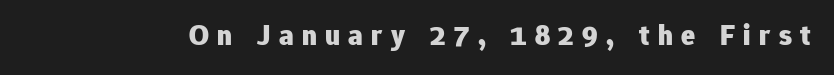
{"serif": "no", "italic": "no", "bold": "yes", "weight": "heavy", "width": "normal", "stroke_contrast": "low", "x_height": "medium", "monospaced": "no", "underline": "no", "letter_spacing": "wide", "letter_spacing_em": 0.29, "glyph_px": 29}
